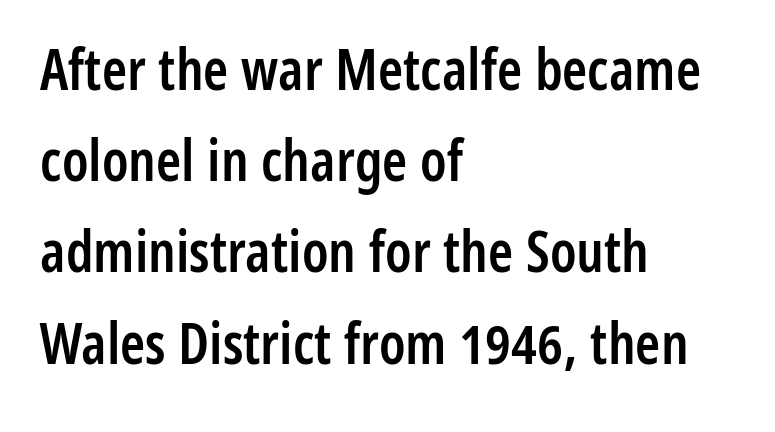
The image shows 57 px semibold, condensed sans-serif type, upright; set left-aligned, normal line spacing (1.6x), normal letter spacing, not underlined; low stroke contrast and a medium x-height.
